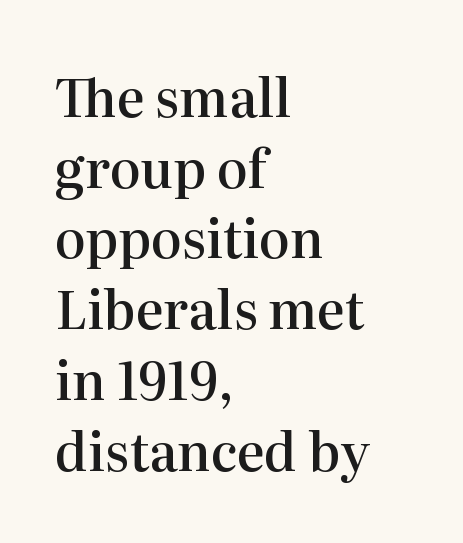
{"serif": "yes", "italic": "no", "bold": "semi", "weight": "semibold", "width": "normal", "stroke_contrast": "high", "x_height": "medium", "monospaced": "no", "underline": "no", "align": "left", "line_spacing": "normal", "line_spacing_ratio": 1.36, "letter_spacing": "normal", "letter_spacing_em": 0.0, "glyph_px": 52}
